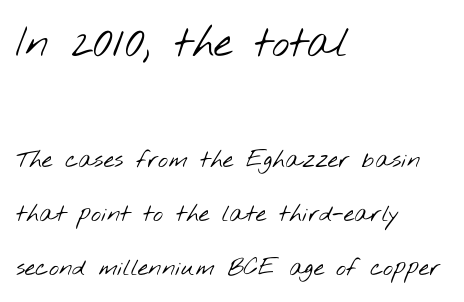
The image shows 42 px light, wide sans-serif type; set left-aligned, loose line spacing (2.25x), normal letter spacing, not underlined; the first (top) block is 1.75x larger; low stroke contrast and a small x-height.
